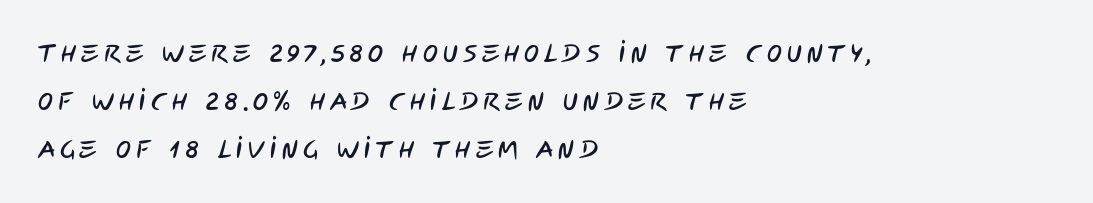
Q: Is the text underlined? A: No.
Q: How is the paragraph aligned? A: Left-aligned.
Q: Is the spacing between letters normal or unusually wide? A: Unusually wide.
Q: Is the spacing between lines tight, normal or loose? A: Loose.
